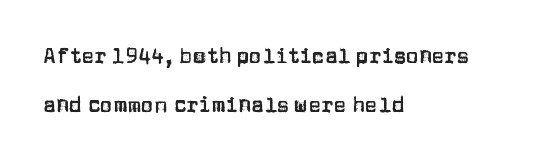
The horizontal fit of the characters is conventional and even. Whoever set this chose breathing room over compactness in the vertical rhythm. The gap between lines stays unmarked. Characters remain perfectly vertical along every line. Which margin do the lines hug? The left one — the right edge is uneven.
